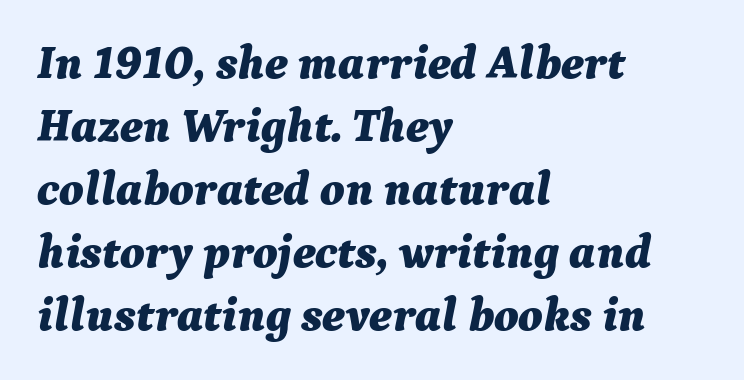
These lines were composed using italics. You could not count columns in this text — the font is proportionally spaced. This sample keeps an unexceptional amount of space between lines. Chunky letters — that's bold for sure. Layout note: lines flush left.
